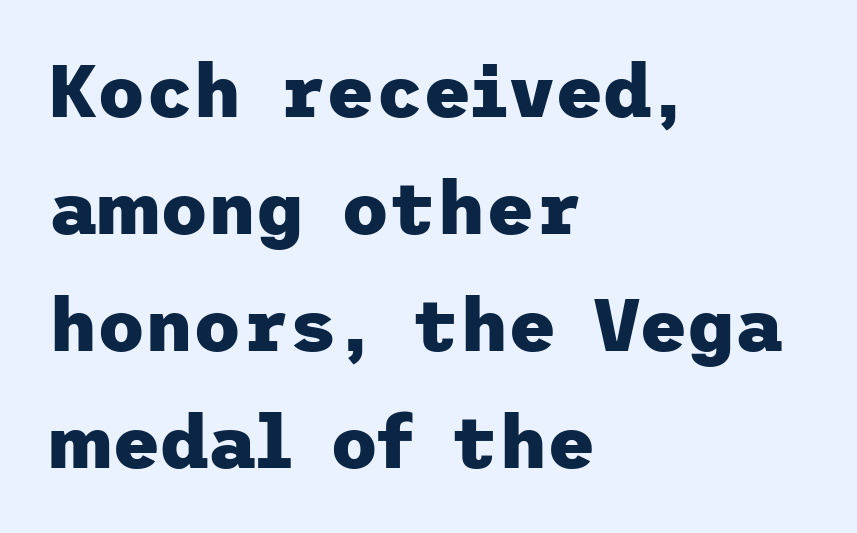
The image shows 74 px heavy sans-serif type, upright; set left-aligned, normal line spacing (1.58x), normal letter spacing, not underlined; low stroke contrast and a medium x-height.
